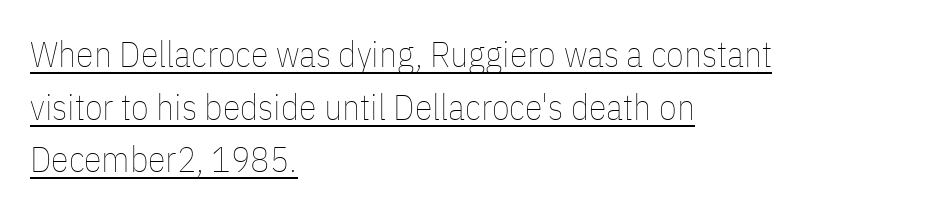
Q: Is the text bold? A: No.
Q: Is the text italic (slanted)? A: No, it is upright.
Q: Is the text underlined? A: Yes.
Q: How is the paragraph aligned? A: Left-aligned.
Q: Is the spacing between letters normal or unusually wide? A: Normal.
Q: Is the spacing between lines tight, normal or loose? A: Normal.
Q: Width (condensed, normal, or wide)? A: Condensed.
Q: Stroke contrast? A: Low.
Q: x-height? A: Medium.
Q: Monospaced? A: No.
